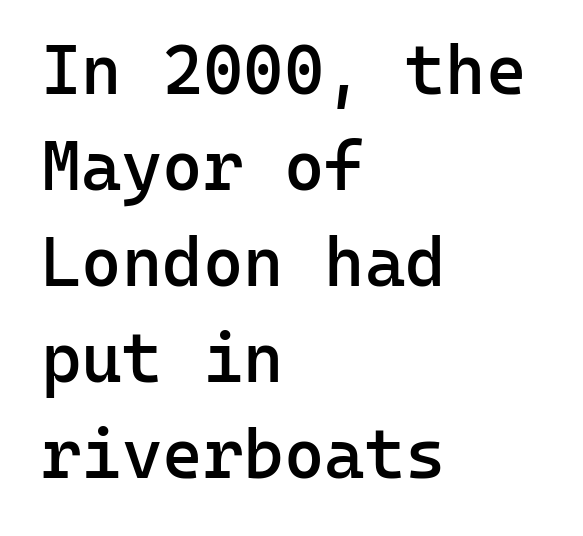
The block of text has a typical density, with ordinary space between rows. Just letters on the line, the space beneath them empty. The line texture is even and compact thanks to regular tracking. Grotesque or geometric, the face here clearly has no serifs. A typesetter would call this monospace, since all characters share one set width.
